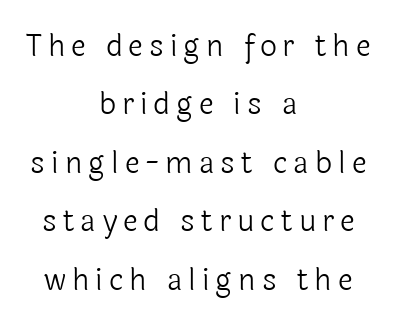
Q: Is the text bold? A: No.
Q: Is the text italic (slanted)? A: No, it is upright.
Q: Is the typeface a serif or a sans-serif typeface? A: Sans-serif.
Q: Is the text underlined? A: No.
Q: How is the paragraph aligned? A: Centered.
Q: Is the spacing between letters normal or unusually wide? A: Unusually wide.
Q: Is the spacing between lines tight, normal or loose? A: Loose.
Q: Width (condensed, normal, or wide)? A: Normal.
Q: x-height? A: Medium.
Q: Monospaced? A: No.
